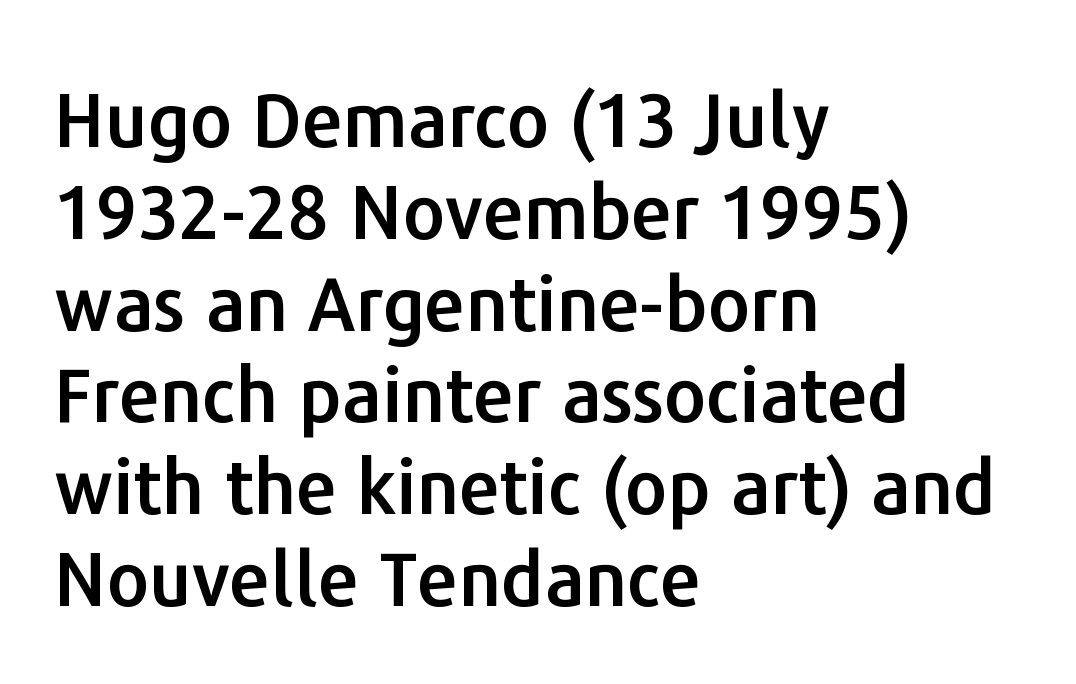
The image shows 74 px sans-serif type, upright; set left-aligned, line spacing 1.24x, normal letter spacing, not underlined; low stroke contrast and a medium x-height.
